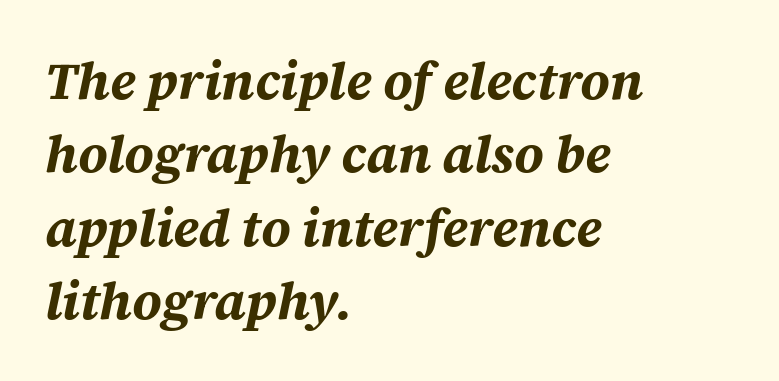
These words are printed bold, with thick strokes throughout. Notice how the stems are inclined rather than vertical — that's the hallmark of italics. The passage is arranged the way most books set body copy — flush left. Think of a printed novel: that variable character pitch is what you see here.
